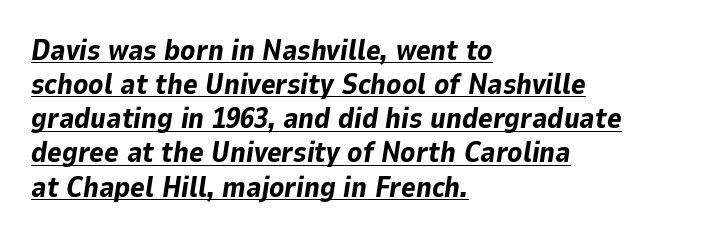
Stroke thickness is high; the sample reads as a true bold. Typeset ragged right — the left edge is the straight one. Has an underline been added? It has. Characters follow at the spacing the type designer built in. This sample has the flowing, uneven cadence of proportional lettering. The typography opts for an oblique posture over an upright one.
